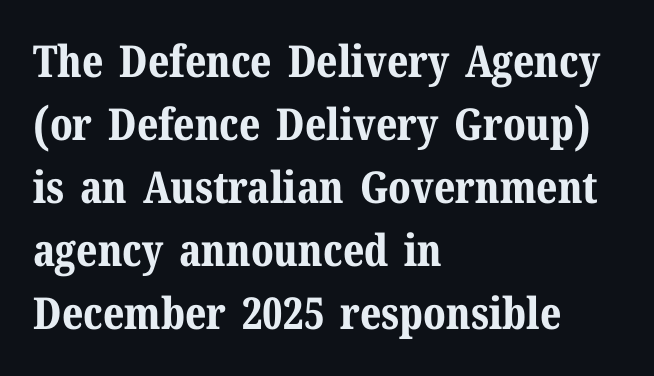
The image shows 44 px bold serif type, upright; set left-aligned, normal line spacing (1.43x), normal letter spacing, not underlined; medium stroke contrast and a medium x-height.
